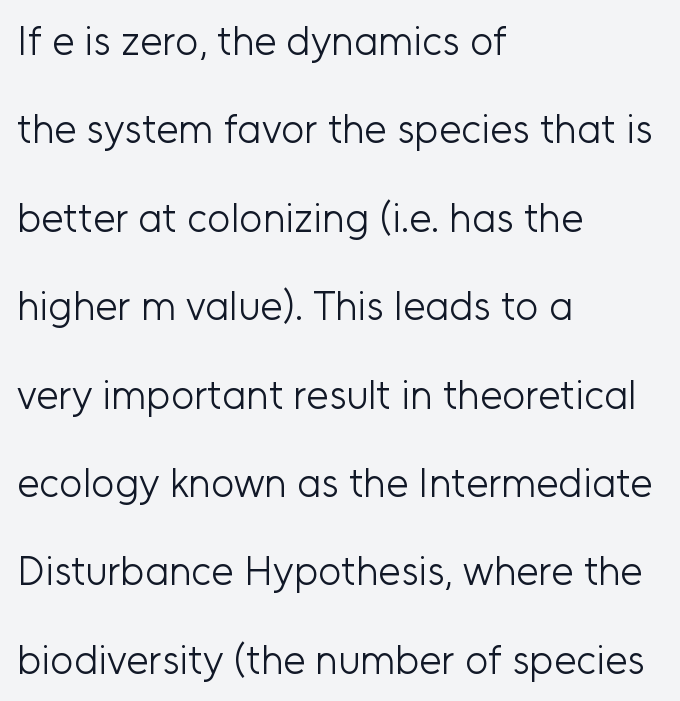
Q: Is the text bold? A: No.
Q: Is the text italic (slanted)? A: No, it is upright.
Q: Is the typeface a serif or a sans-serif typeface? A: Sans-serif.
Q: Is the text underlined? A: No.
Q: How is the paragraph aligned? A: Left-aligned.
Q: Is the spacing between letters normal or unusually wide? A: Normal.
Q: Is the spacing between lines tight, normal or loose? A: Loose.
Q: Width (condensed, normal, or wide)? A: Normal.
Q: Stroke contrast? A: Low.
Q: x-height? A: Medium.
Q: Monospaced? A: No.
